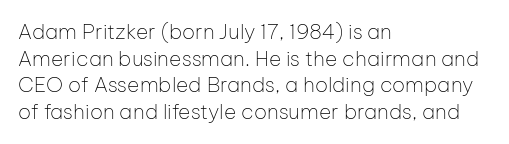
{"italic": "no", "bold": "no", "underline": "no", "align": "left", "line_spacing": "normal", "line_spacing_ratio": 1.27, "letter_spacing": "normal", "letter_spacing_em": 0.0, "glyph_px": 21}
